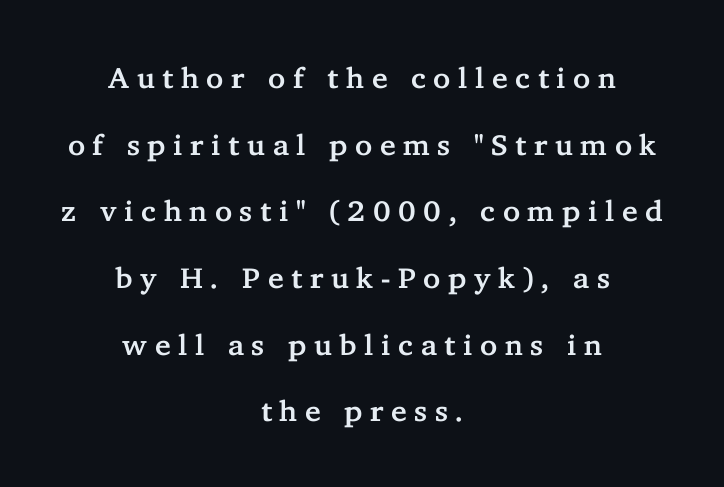
{"serif": "yes", "italic": "no", "width": "normal", "stroke_contrast": "low", "x_height": "medium", "monospaced": "no", "underline": "no", "align": "center", "line_spacing": "loose", "line_spacing_ratio": 2.3, "letter_spacing": "wide", "letter_spacing_em": 0.26, "glyph_px": 29}
